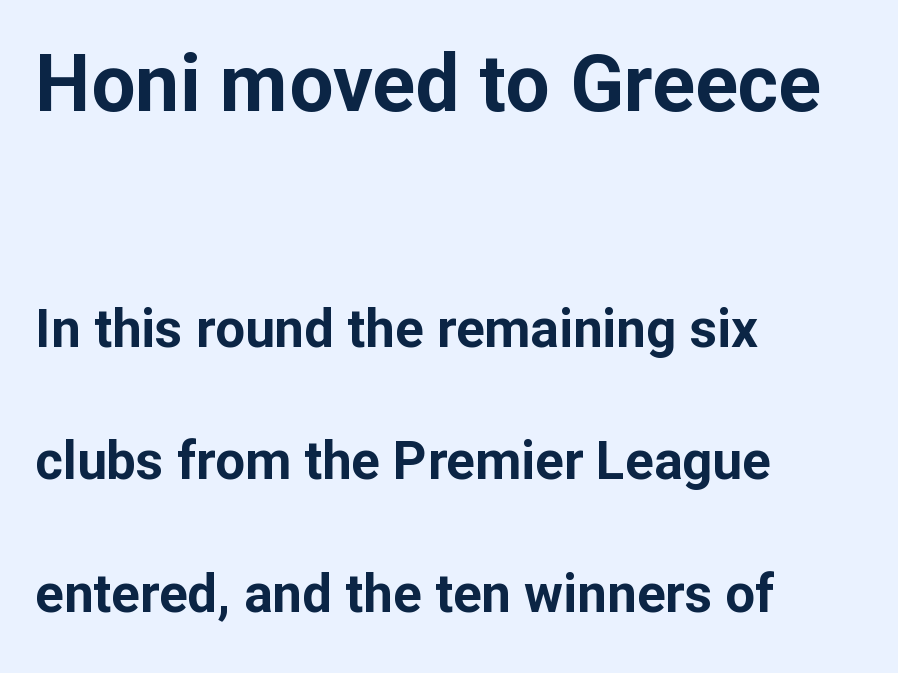
The image shows 79 px bold sans-serif type, upright; set left-aligned, loose line spacing (2.5x), normal letter spacing, not underlined; the first (top) block is 1.49x larger; low stroke contrast and a medium x-height.
